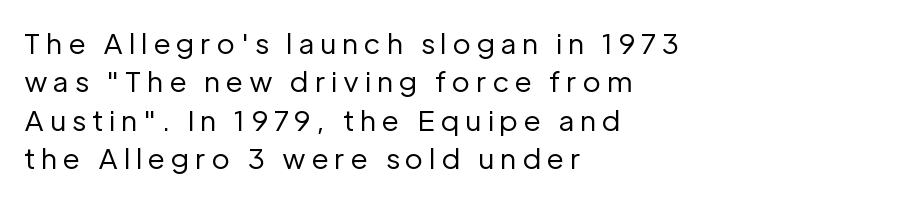
{"serif": "no", "italic": "no", "bold": "no", "weight": "regular", "width": "normal", "stroke_contrast": "low", "x_height": "medium", "monospaced": "no", "underline": "no", "align": "left", "line_spacing": "normal", "line_spacing_ratio": 1.37, "letter_spacing": "wide", "letter_spacing_em": 0.2, "glyph_px": 28}
